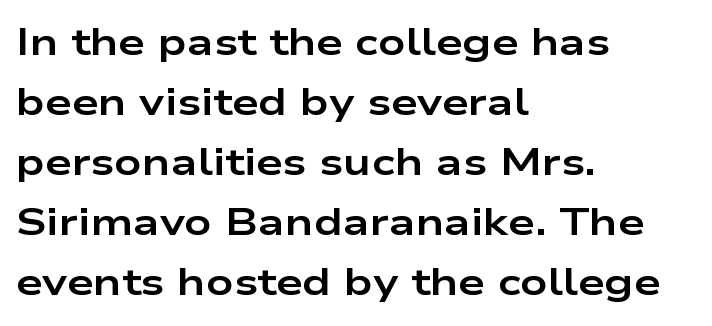
Q: Is the text bold? A: Yes.
Q: Is the text italic (slanted)? A: No, it is upright.
Q: Is the typeface a serif or a sans-serif typeface? A: Sans-serif.
Q: Is the text underlined? A: No.
Q: How is the paragraph aligned? A: Left-aligned.
Q: Is the spacing between letters normal or unusually wide? A: Normal.
Q: Is the spacing between lines tight, normal or loose? A: Normal.
Q: Width (condensed, normal, or wide)? A: Wide.
Q: Stroke contrast? A: Low.
Q: x-height? A: Medium.
Q: Monospaced? A: No.
